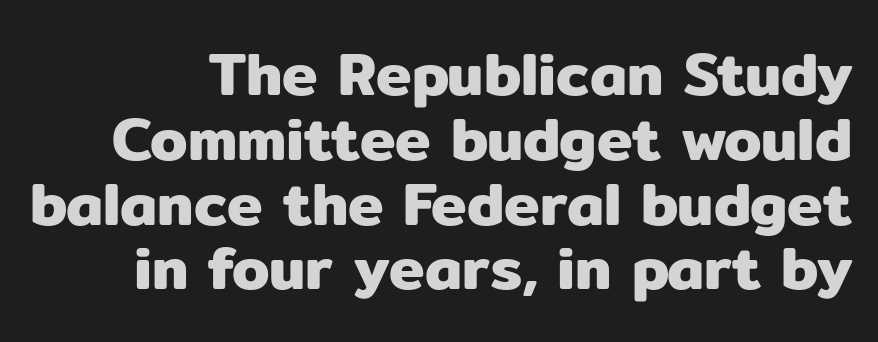
Q: Is the text italic (slanted)? A: No, it is upright.
Q: Is the typeface a serif or a sans-serif typeface? A: Sans-serif.
Q: Is the text underlined? A: No.
Q: Is the spacing between letters normal or unusually wide? A: Normal.
Q: Is the spacing between lines tight, normal or loose? A: Tight.
Q: Width (condensed, normal, or wide)? A: Normal.
Q: Stroke contrast? A: Low.
Q: x-height? A: Medium.
Q: Monospaced? A: No.
